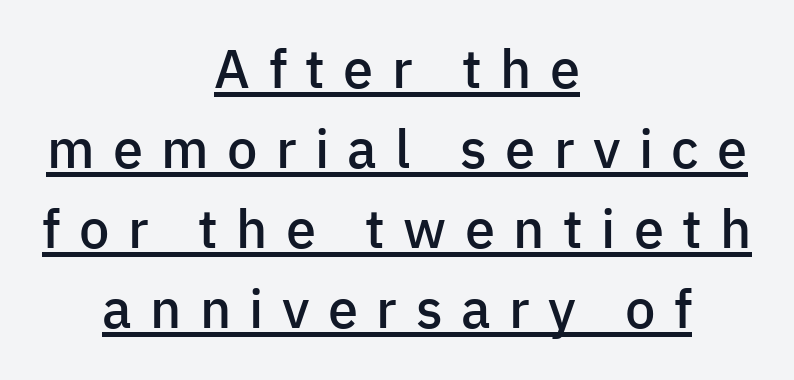
The image shows 54 px semibold sans-serif type, upright; set centered, normal line spacing (1.48x), unusually wide letter spacing (+0.34 em), underlined; low stroke contrast and a medium x-height.
